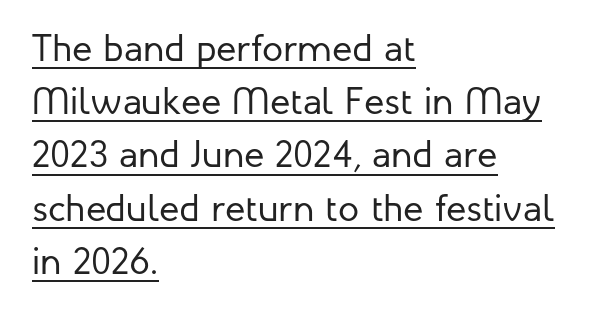
The image shows 38 px regular-weight sans-serif type, upright; set left-aligned, normal line spacing (1.4x), normal letter spacing, underlined; low stroke contrast and a medium x-height.
